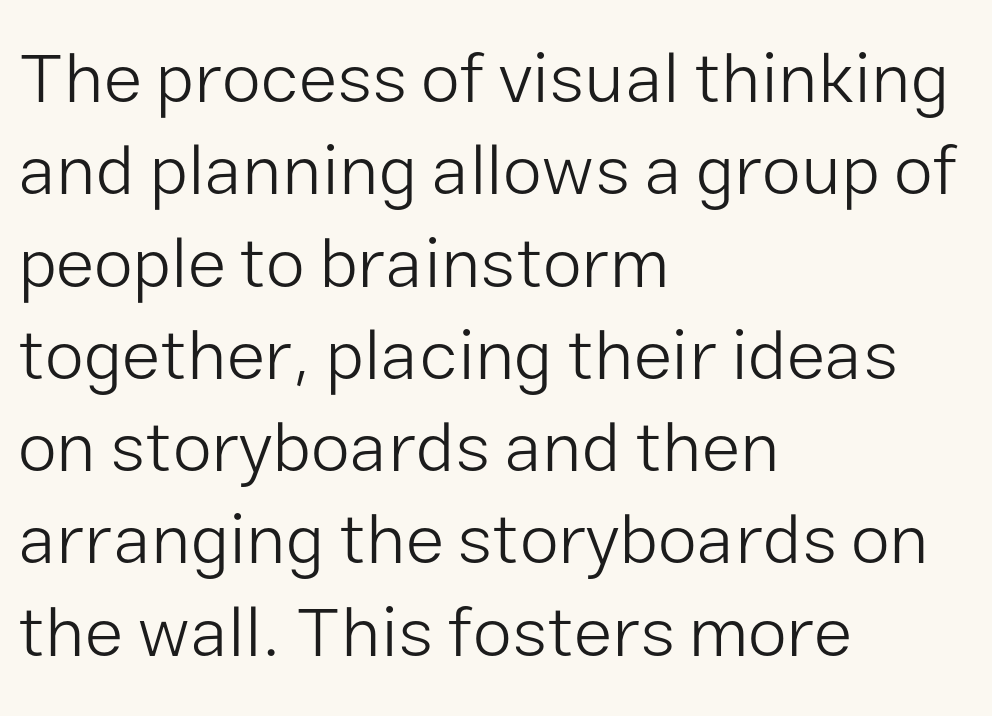
Q: Is the text bold? A: No.
Q: Is the text italic (slanted)? A: No, it is upright.
Q: Is the typeface a serif or a sans-serif typeface? A: Sans-serif.
Q: Is the text underlined? A: No.
Q: How is the paragraph aligned? A: Left-aligned.
Q: Is the spacing between letters normal or unusually wide? A: Normal.
Q: Is the spacing between lines tight, normal or loose? A: Normal.
Q: Width (condensed, normal, or wide)? A: Normal.
Q: Stroke contrast? A: Low.
Q: x-height? A: Medium.
Q: Monospaced? A: No.
